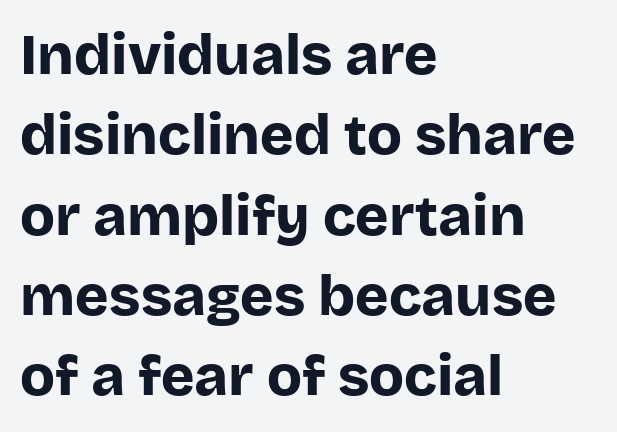
Nope, not italic — everything's standing straight. Line starts are locked; line ends wander. Character widths vary here, with narrow letters taking less room than wide ones. Pretty heavy lettering here — definitely bold. Characters follow at the spacing the type designer built in.
